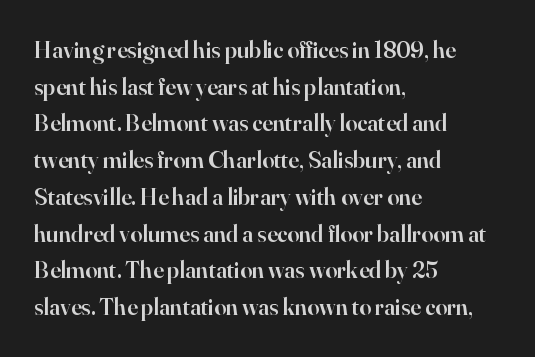
The image shows 24 px text type, upright; set left-aligned, normal line spacing (1.53x), normal letter spacing, not underlined.
